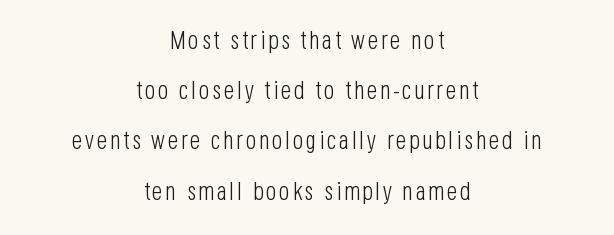
The image shows 25 px text type, upright; set centered, loose line spacing (2.01x), not underlined.
